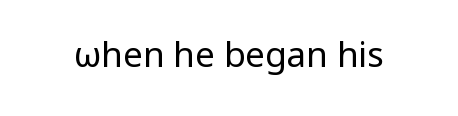
{"serif": "no", "italic": "no", "bold": "no", "weight": "regular", "width": "normal", "stroke_contrast": "low", "x_height": "medium", "monospaced": "no", "underline": "no", "letter_spacing": "normal", "letter_spacing_em": 0.0, "glyph_px": 35}
